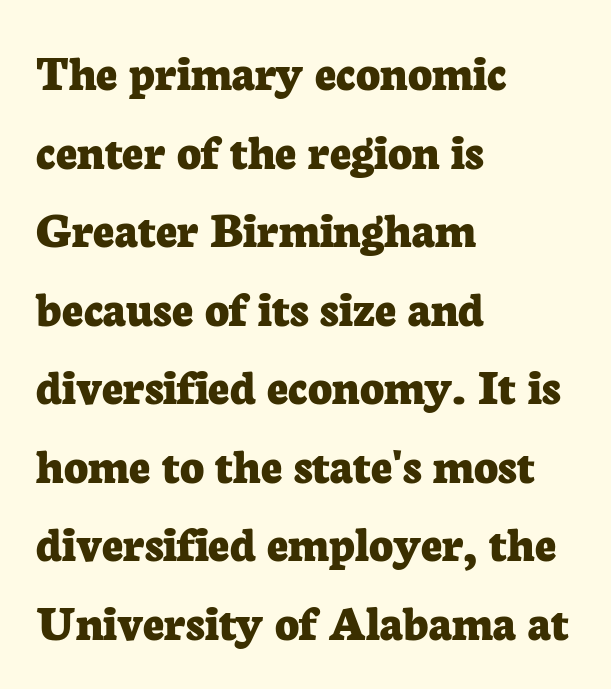
{"serif": "yes", "italic": "no", "bold": "yes", "weight": "bold", "width": "normal", "stroke_contrast": "low", "x_height": "medium", "monospaced": "no", "underline": "no", "align": "left", "line_spacing": "normal", "line_spacing_ratio": 1.51, "letter_spacing": "normal", "letter_spacing_em": 0.0, "glyph_px": 52}
